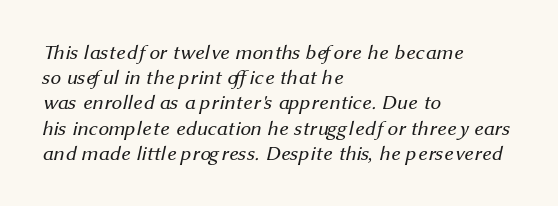
The image shows 21 px text type; set left-aligned, line spacing 1.2x, normal letter spacing, not underlined.
